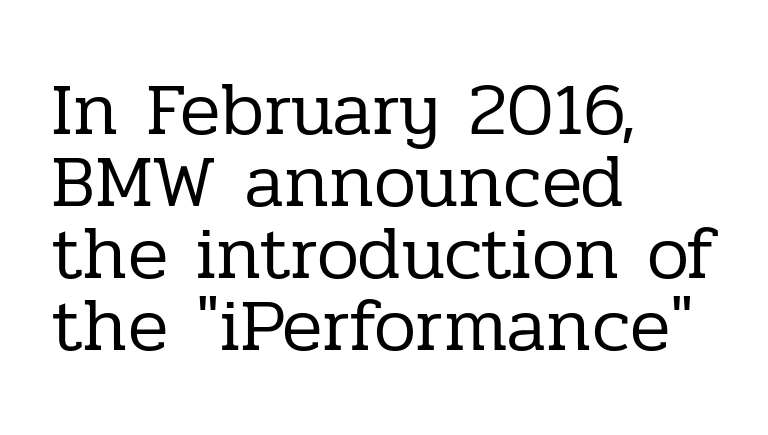
The image shows 75 px regular-weight serif type, upright; set left-aligned, tight line spacing (0.96x), normal letter spacing, not underlined; low stroke contrast and a medium x-height.
